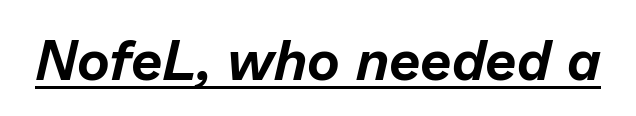
A continuous stroke trails under the words, as in a hyperlink. Caption: standard tracking, unaltered. Characters are canted at an angle relative to the baseline's perpendicular. Here the designer chose a conventional face with non-uniform glyph widths.
